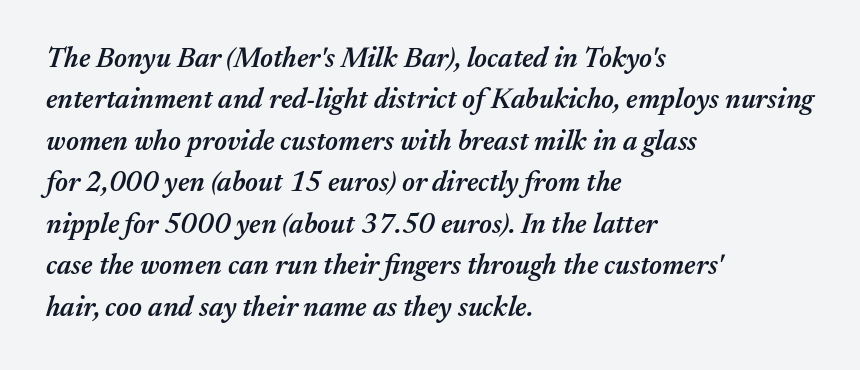
The image shows 28 px semibold type, italic (leaning right); set left-aligned, normal line spacing (1.48x), normal letter spacing, not underlined; medium stroke contrast and a medium x-height.
